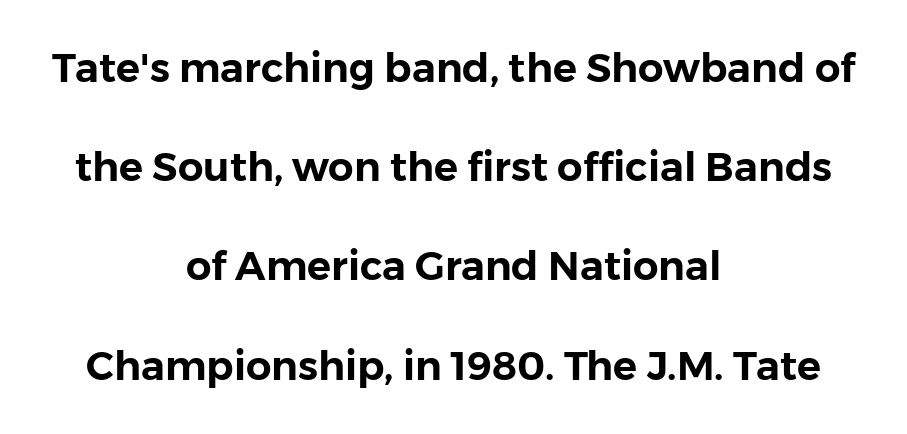
Q: Is the text italic (slanted)? A: No, it is upright.
Q: Is the typeface a serif or a sans-serif typeface? A: Sans-serif.
Q: Is the text underlined? A: No.
Q: How is the paragraph aligned? A: Centered.
Q: Is the spacing between letters normal or unusually wide? A: Normal.
Q: Is the spacing between lines tight, normal or loose? A: Loose.
Q: Width (condensed, normal, or wide)? A: Normal.
Q: Stroke contrast? A: Low.
Q: x-height? A: Medium.
Q: Monospaced? A: No.
